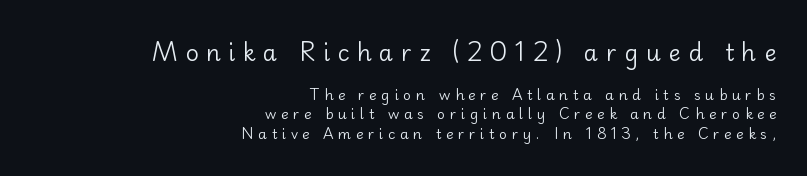
Whoever set this made the first block the dominant, larger element. Only glyphs here, with clear space below each row. Compared with a typical body face, this is equally light or lighter still. When letters stand straight like this, we call the style roman or upright. Tracking value appears strongly positive — letters spread wide.
